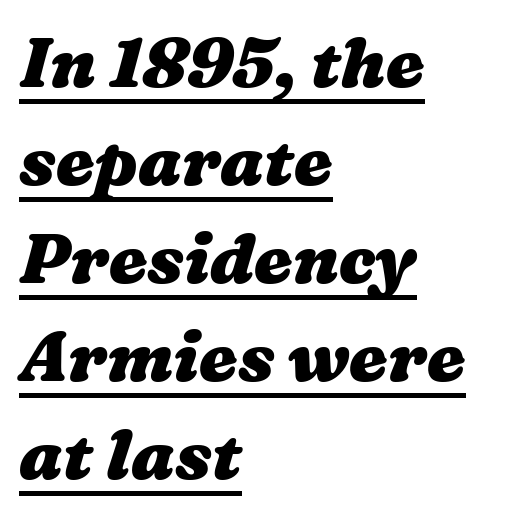
{"bold": "yes", "weight": "heavy", "width": "wide", "stroke_contrast": "medium", "x_height": "medium", "monospaced": "no", "underline": "yes", "align": "left", "line_spacing": "normal", "line_spacing_ratio": 1.42, "letter_spacing": "normal", "letter_spacing_em": 0.0, "glyph_px": 69}
